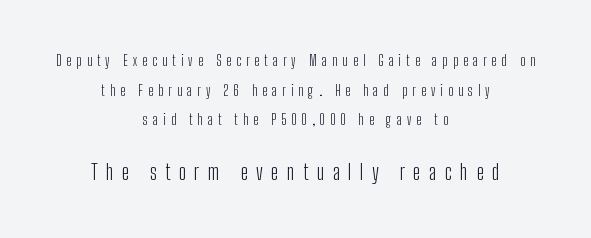
Q: Is the text bold? A: No.
Q: Is the text italic (slanted)? A: No, it is upright.
Q: Is the text underlined? A: No.
Q: How is the paragraph aligned? A: Centered.
Q: Is the spacing between letters normal or unusually wide? A: Unusually wide.
Q: Is the spacing between lines tight, normal or loose? A: Loose.
Q: Which block of text is set in a larger size, the first (top) or the second (bottom)? A: The second (bottom) one.
